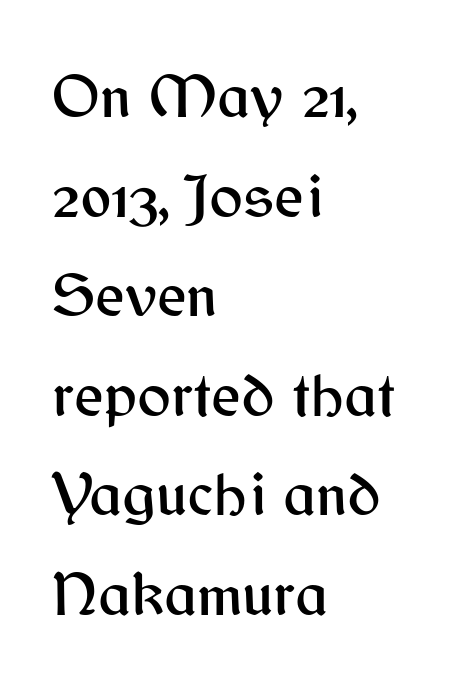
Q: Is the text italic (slanted)? A: No, it is upright.
Q: Is the typeface a serif or a sans-serif typeface? A: Sans-serif.
Q: Is the text underlined? A: No.
Q: How is the paragraph aligned? A: Left-aligned.
Q: Is the spacing between letters normal or unusually wide? A: Normal.
Q: Is the spacing between lines tight, normal or loose? A: Normal.
Q: Width (condensed, normal, or wide)? A: Normal.
Q: Stroke contrast? A: Medium.
Q: x-height? A: Medium.
Q: Monospaced? A: No.
